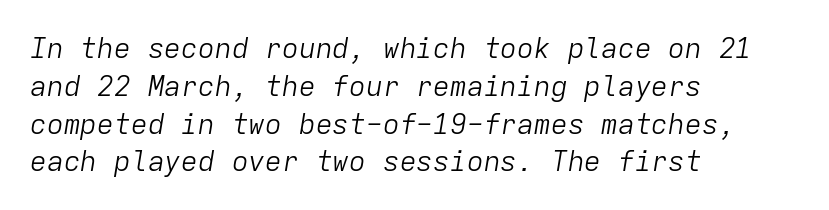
Q: Is the text bold? A: No.
Q: Is the text italic (slanted)? A: Yes, it leans right by about 9 degrees.
Q: Is the text underlined? A: No.
Q: How is the paragraph aligned? A: Left-aligned.
Q: Is the spacing between letters normal or unusually wide? A: Normal.
Q: Is the spacing between lines tight, normal or loose? A: Normal.
Q: Width (condensed, normal, or wide)? A: Normal.
Q: Stroke contrast? A: Low.
Q: x-height? A: Medium.
Q: Monospaced? A: Yes.
